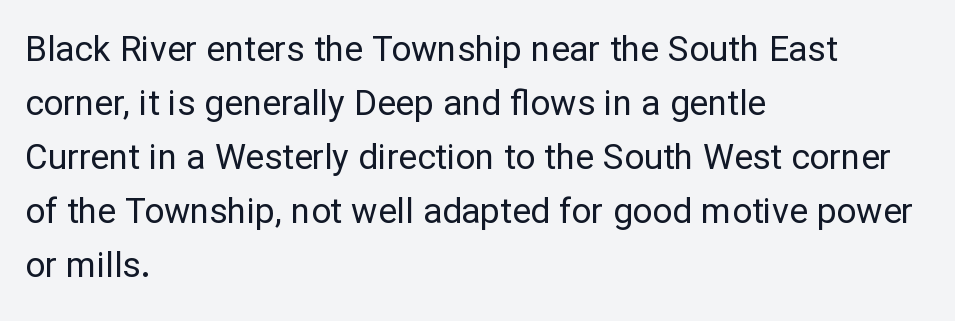
Q: Is the text bold? A: No.
Q: Is the text italic (slanted)? A: No, it is upright.
Q: Is the typeface a serif or a sans-serif typeface? A: Sans-serif.
Q: Is the text underlined? A: No.
Q: How is the paragraph aligned? A: Left-aligned.
Q: Is the spacing between letters normal or unusually wide? A: Normal.
Q: Is the spacing between lines tight, normal or loose? A: Normal.
Q: Width (condensed, normal, or wide)? A: Normal.
Q: Stroke contrast? A: Low.
Q: x-height? A: Medium.
Q: Monospaced? A: No.
